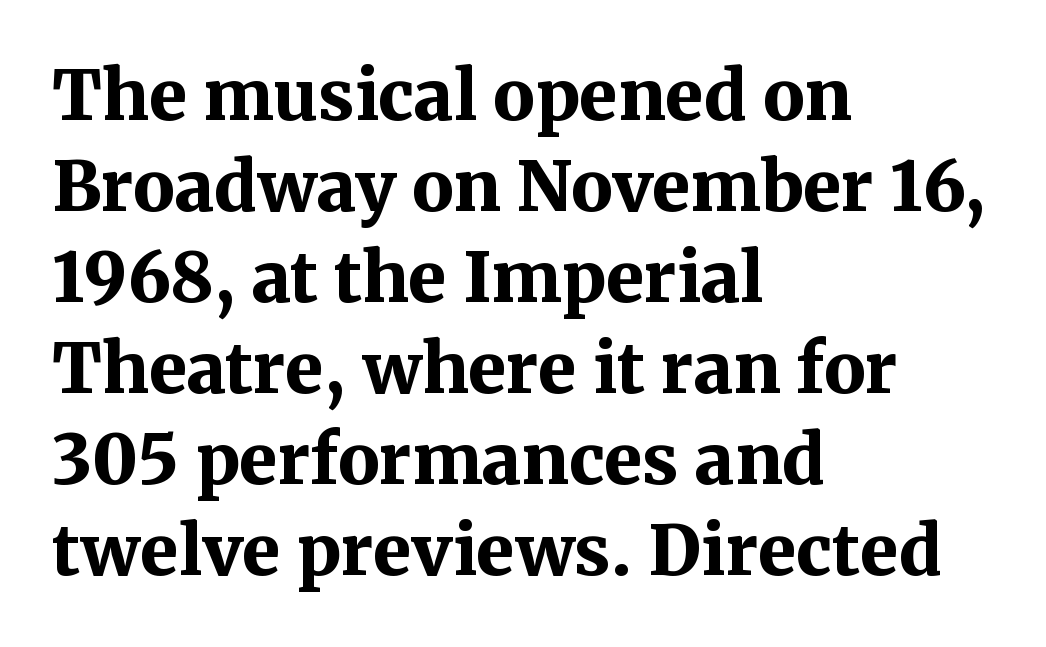
{"serif": "yes", "italic": "no", "bold": "yes", "weight": "bold", "width": "normal", "stroke_contrast": "medium", "x_height": "medium", "monospaced": "no", "underline": "no", "align": "left", "line_spacing": "normal", "line_spacing_ratio": 1.32, "letter_spacing": "normal", "letter_spacing_em": 0.0, "glyph_px": 69}
